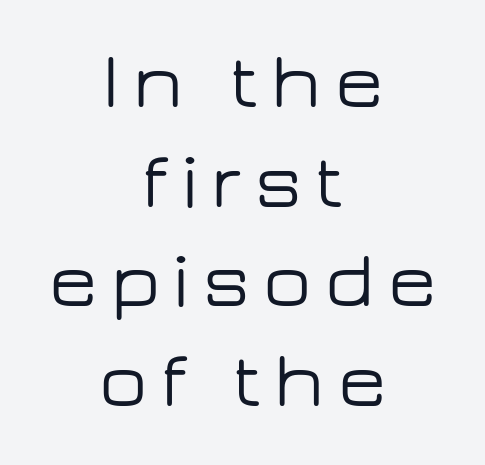
Q: Is the text italic (slanted)? A: No, it is upright.
Q: Is the typeface a serif or a sans-serif typeface? A: Sans-serif.
Q: Is the text underlined? A: No.
Q: How is the paragraph aligned? A: Centered.
Q: Is the spacing between lines tight, normal or loose? A: Normal.
Q: Width (condensed, normal, or wide)? A: Wide.
Q: Stroke contrast? A: Low.
Q: x-height? A: Medium.
Q: Monospaced? A: No.
